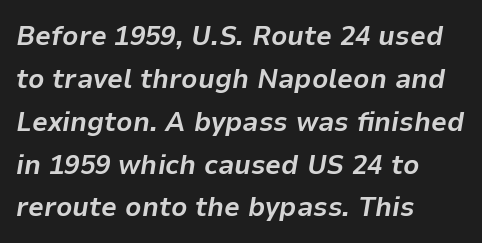
Does extra space separate the letters? No, they use regular spacing. This sample has the flowing, uneven cadence of proportional lettering. Normally led — the rows are evenly, conventionally spaced. Does the lettering tilt? It does — this is italic.
